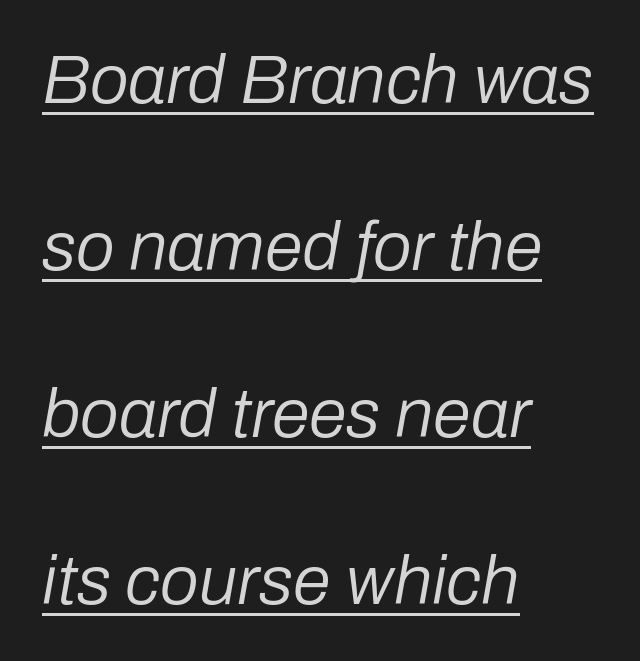
This rendering leaves character spacing at its baseline value. Spacing verdict: proportional, widths tailored to each character. Regarding leading, the lines here are spaced well apart. Counters stay open thanks to moderate or lighter strokes.
